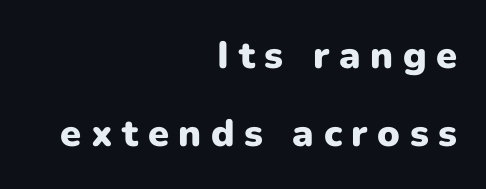
The image shows 38 px heavy sans-serif type, upright; set right-aligned, loose line spacing (2.05x), unusually wide letter spacing (+0.25 em), not underlined; low stroke contrast and a medium x-height.
